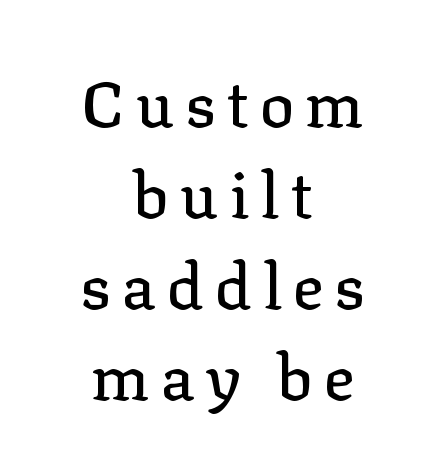
{"serif": "yes", "italic": "no", "width": "normal", "stroke_contrast": "low", "x_height": "medium", "monospaced": "no", "underline": "no", "align": "center", "line_spacing": "normal", "line_spacing_ratio": 1.42, "glyph_px": 64}
